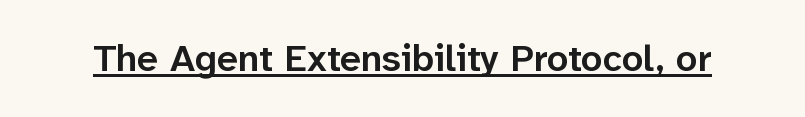
{"serif": "no", "italic": "no", "bold": "semi", "weight": "semibold", "width": "normal", "stroke_contrast": "low", "x_height": "medium", "monospaced": "no", "underline": "yes", "letter_spacing": "normal", "letter_spacing_em": 0.0, "glyph_px": 38}
